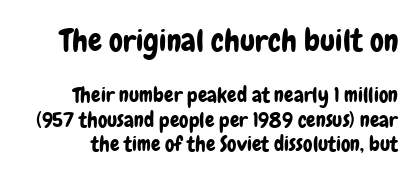
The image shows 31 px condensed sans-serif type, upright; set line spacing 1.17x, normal letter spacing, not underlined; the first (top) block is 1.48x larger; low stroke contrast and a medium x-height.
